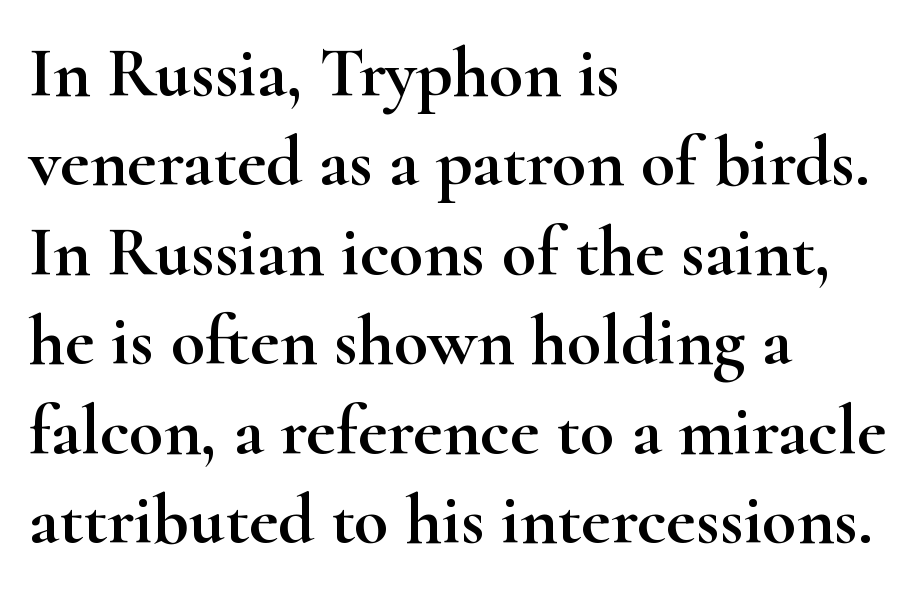
{"serif": "yes", "italic": "no", "width": "wide", "stroke_contrast": "high", "x_height": "small", "monospaced": "no", "underline": "no", "align": "left", "line_spacing": "normal", "line_spacing_ratio": 1.26, "letter_spacing": "normal", "letter_spacing_em": 0.0, "glyph_px": 71}
